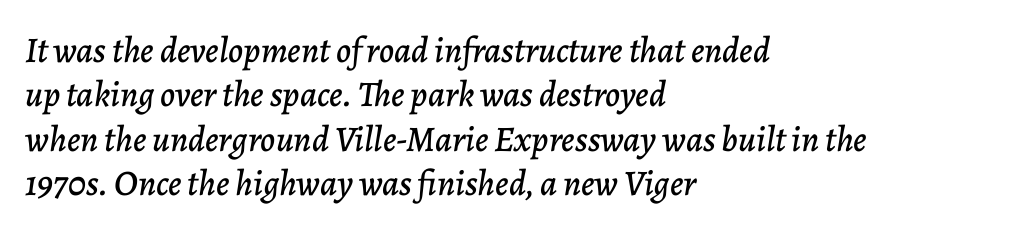
Q: Is the text italic (slanted)? A: Yes, it leans right by about 7 degrees.
Q: Is the text underlined? A: No.
Q: How is the paragraph aligned? A: Left-aligned.
Q: Is the spacing between letters normal or unusually wide? A: Normal.
Q: Width (condensed, normal, or wide)? A: Normal.
Q: Stroke contrast? A: Low.
Q: x-height? A: Medium.
Q: Monospaced? A: No.
